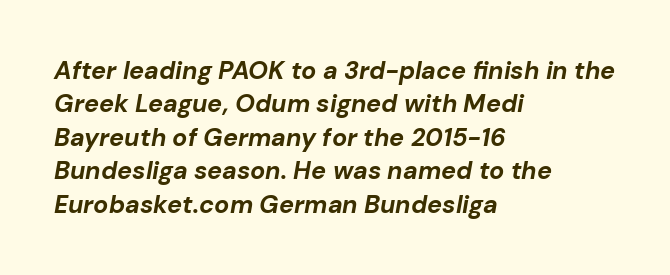
In terms of posture, this sample is oblique. The text block is weighted toward the left margin, trailing off unevenly rightward. The glyphs are unaccompanied by any horizontal stroke below them. Characters follow at the spacing the type designer built in. Regarding leading, the lines here are spaced in the standard way. In terms of weight, the rendering is a true, heavy bold.
